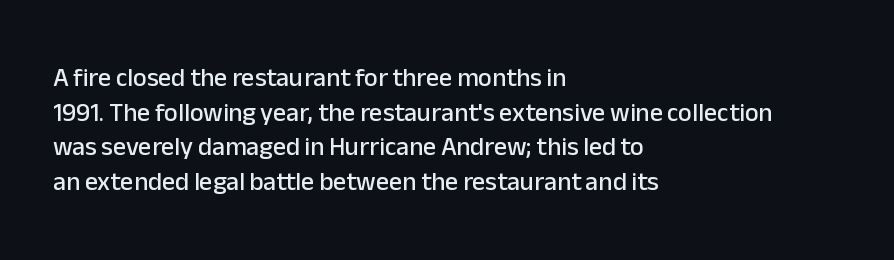
Reading down the block, your eye returns to a fixed left position each line. The line-height multiplier appears to be the usual default. Anything drawn beneath the words? Only blank space. Nope, not italic — everything's standing straight. No extra tracking has been applied to these lines.
